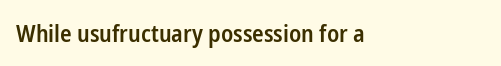
The passage shown is not underscored anywhere. Does the copy run flush right? No — it runs flush left. Heft: intermediate — a semibold. Italic: no, the glyphs are upright roman. This sample uses plain, unmodified letter spacing.
